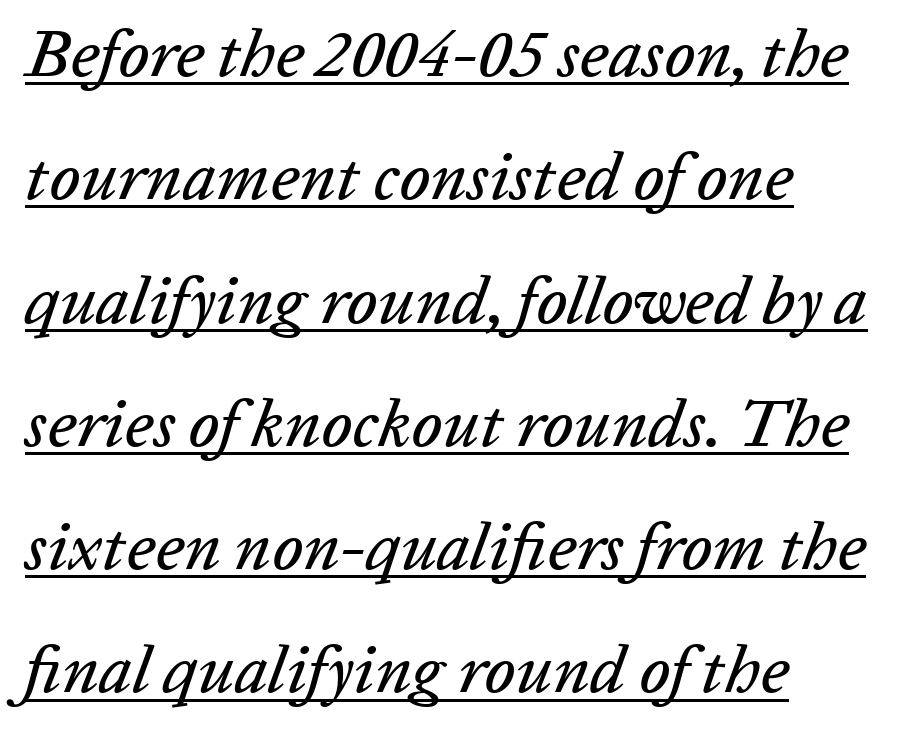
Observe the lean: these are italic letterforms. The passage shown is typed in a proportional face where columns would drift. Quick note: underline on. Characters follow at the spacing the type designer built in. These lines are set flush left with a ragged right edge.
